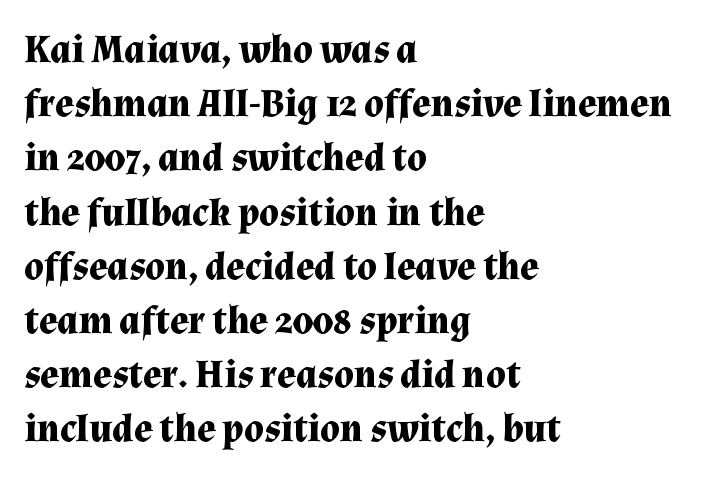
Q: Is the text bold? A: Yes.
Q: Is the text italic (slanted)? A: No, it is upright.
Q: Is the typeface a serif or a sans-serif typeface? A: Serif.
Q: Is the text underlined? A: No.
Q: How is the paragraph aligned? A: Left-aligned.
Q: Is the spacing between letters normal or unusually wide? A: Normal.
Q: Is the spacing between lines tight, normal or loose? A: Normal.
Q: Width (condensed, normal, or wide)? A: Normal.
Q: Stroke contrast? A: Medium.
Q: x-height? A: Medium.
Q: Monospaced? A: No.
